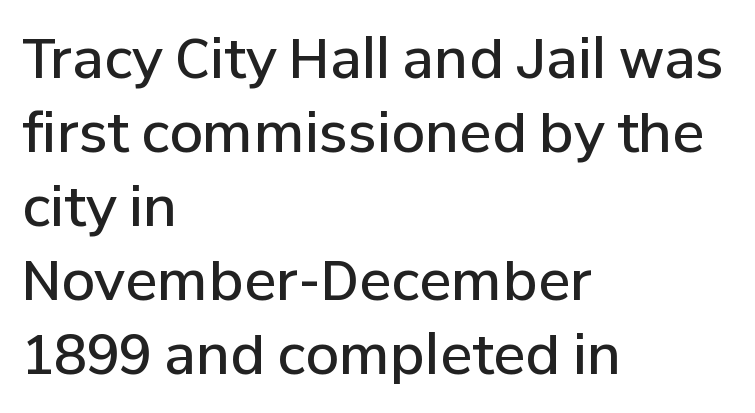
The image shows 54 px semibold sans-serif type, upright; set left-aligned, normal line spacing (1.37x), normal letter spacing, not underlined; low stroke contrast and a medium x-height.
